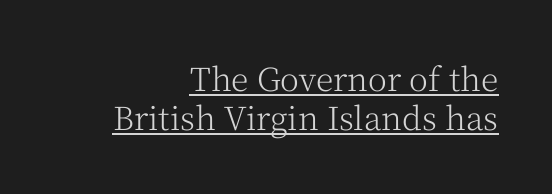
The image shows 32 px light serif type, upright; set right-aligned, line spacing 1.21x, normal letter spacing, underlined; medium stroke contrast and a medium x-height.
